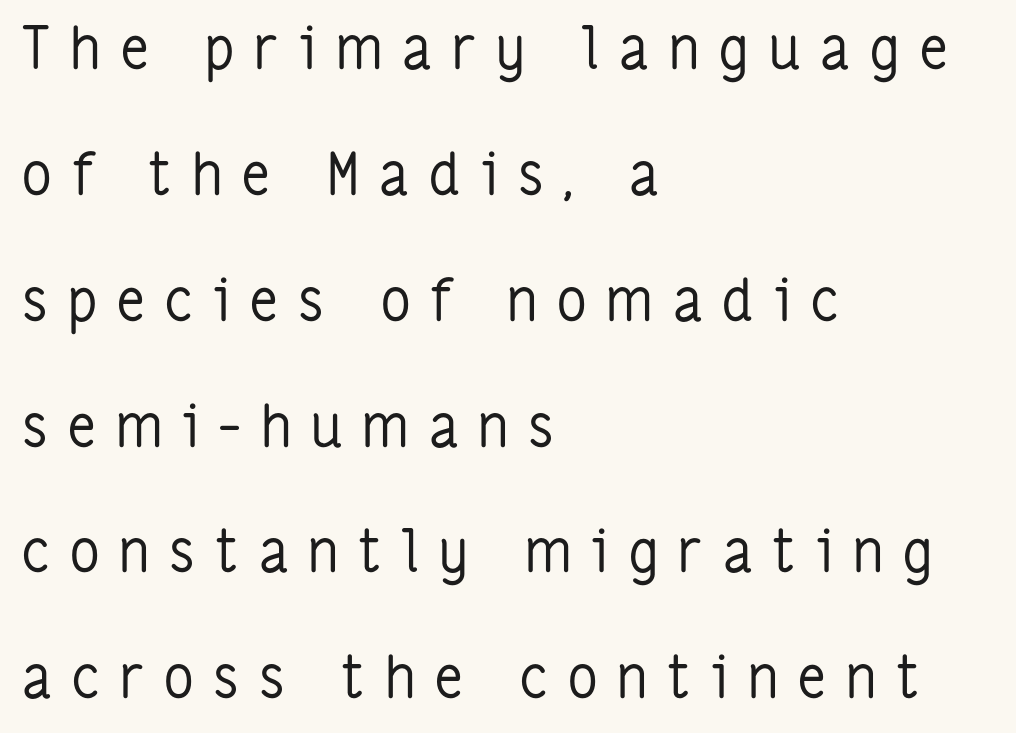
Q: Is the text bold? A: No.
Q: Is the text italic (slanted)? A: No, it is upright.
Q: Is the typeface a serif or a sans-serif typeface? A: Sans-serif.
Q: Is the text underlined? A: No.
Q: How is the paragraph aligned? A: Left-aligned.
Q: Is the spacing between letters normal or unusually wide? A: Unusually wide.
Q: Is the spacing between lines tight, normal or loose? A: Loose.
Q: Width (condensed, normal, or wide)? A: Condensed.
Q: Stroke contrast? A: Low.
Q: x-height? A: Medium.
Q: Monospaced? A: No.
